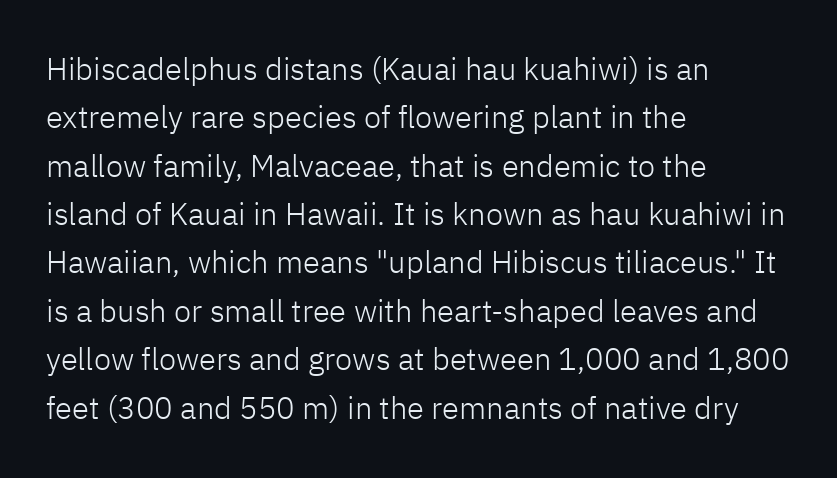
Does the lettering tilt? It doesn't — this is upright. Underlining? Definitely not there. There is no visible air inserted between adjacent glyphs. The lines sit at an ordinary, default distance from one another. Typeset ragged right — the left edge is the straight one. Do the characters align in a grid? No, the font is proportional.
